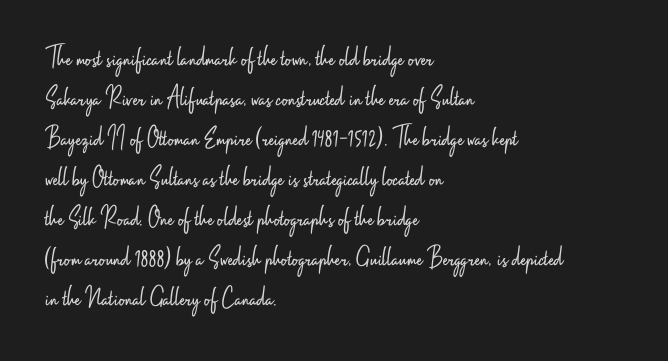
The image shows 29 px light, condensed sans-serif type; set left-aligned, normal line spacing (1.38x), normal letter spacing, not underlined; low stroke contrast and a small x-height.
